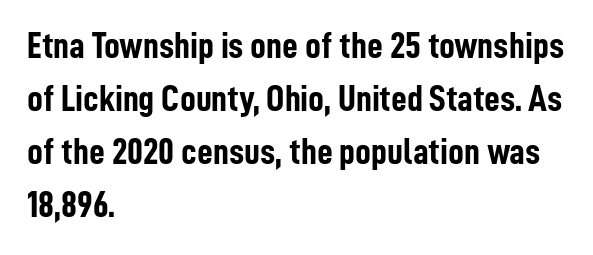
The font is running at its bold setting. A student would call this left alignment; a typographer would say flush left, rag right. The typography opts for an upright posture over an oblique one. Letterform terminals end flat and unadorned throughout the passage. Has an underline been added? It has not. Tracking here is standard; glyphs follow each other at the usual distance.
